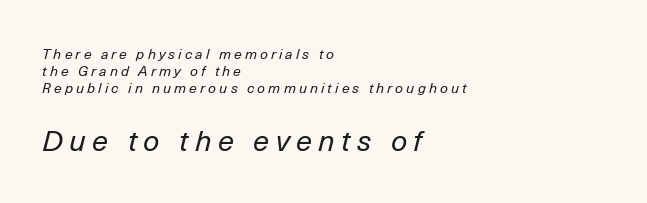
Only glyphs here, with clear space below each row. Looking at the ascenders, they clearly lean. Stems here are at most as thick as an everyday book face. Someone cranked the tracking dial way up on this one. Character widths vary here, with narrow letters taking less room than wide ones.
